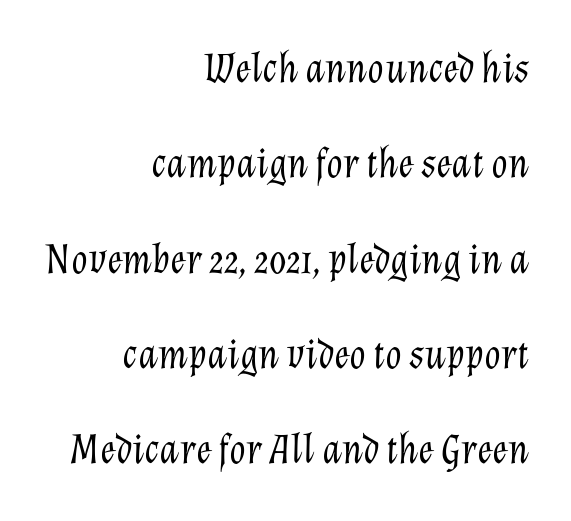
Q: Is the text bold? A: No.
Q: Is the text italic (slanted)? A: Yes, it leans right by about 12 degrees.
Q: Is the text underlined? A: No.
Q: How is the paragraph aligned? A: Right-aligned.
Q: Is the spacing between letters normal or unusually wide? A: Normal.
Q: Is the spacing between lines tight, normal or loose? A: Loose.
Q: Width (condensed, normal, or wide)? A: Normal.
Q: Stroke contrast? A: Low.
Q: x-height? A: Medium.
Q: Monospaced? A: No.
